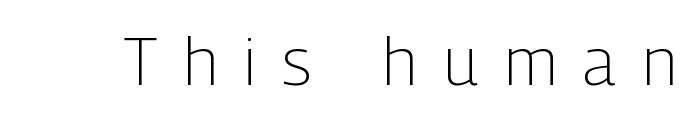
Underlining? Definitely not there. The letters advance in unequal steps, a hallmark of proportional type. These glyphs show unthickened strokes, regular width or finer. Does extra space separate the letters? Yes, quite a lot of it. Unlike italic type, these characters show no tilt at all. The face used here is a sans, in the tradition of grotesques and geometrics.
